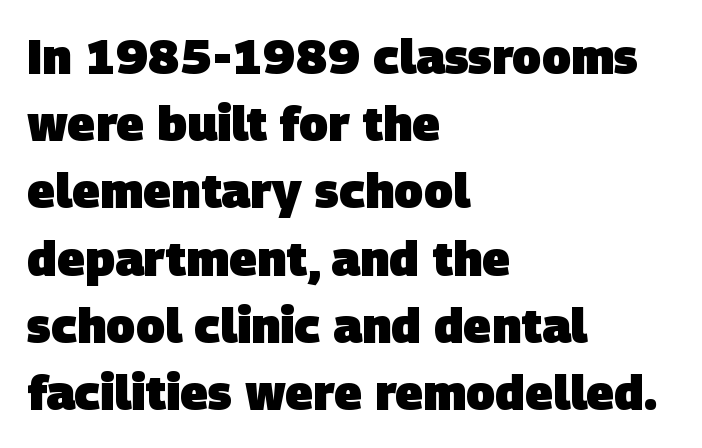
The image shows 48 px heavy sans-serif type; set left-aligned, normal line spacing (1.4x), normal letter spacing, not underlined; low stroke contrast and a large x-height.
